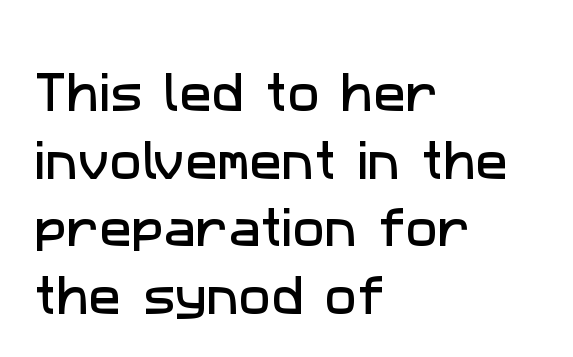
Q: Is the typeface a serif or a sans-serif typeface? A: Sans-serif.
Q: Is the text underlined? A: No.
Q: How is the paragraph aligned? A: Left-aligned.
Q: Is the spacing between letters normal or unusually wide? A: Normal.
Q: Is the spacing between lines tight, normal or loose? A: Normal.
Q: Width (condensed, normal, or wide)? A: Normal.
Q: Stroke contrast? A: Low.
Q: x-height? A: Medium.
Q: Monospaced? A: No.
